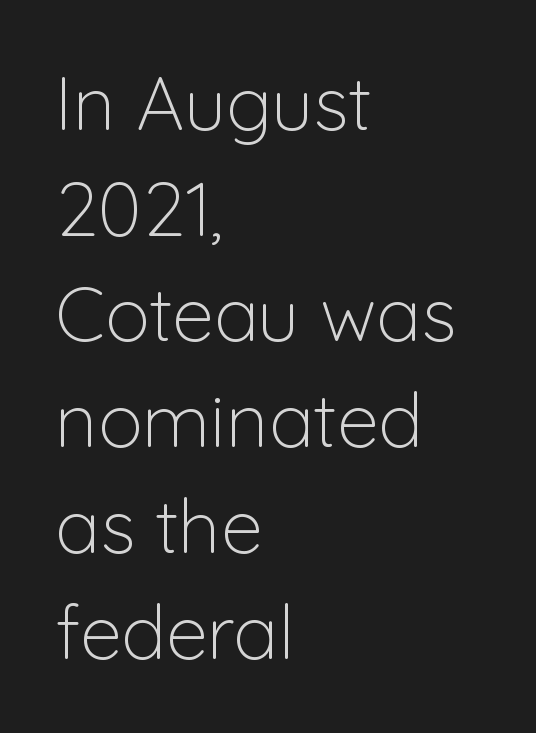
{"serif": "no", "italic": "no", "bold": "no", "weight": "light", "width": "normal", "stroke_contrast": "low", "x_height": "medium", "monospaced": "no", "underline": "no", "align": "left", "line_spacing": "normal", "line_spacing_ratio": 1.41, "letter_spacing": "normal", "letter_spacing_em": 0.0, "glyph_px": 75}
